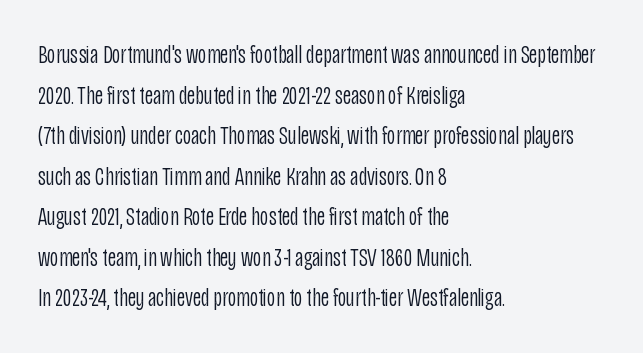
Q: Is the text bold? A: No.
Q: Is the text italic (slanted)? A: No, it is upright.
Q: Is the text underlined? A: No.
Q: How is the paragraph aligned? A: Left-aligned.
Q: Is the spacing between letters normal or unusually wide? A: Normal.
Q: Is the spacing between lines tight, normal or loose? A: Normal.
